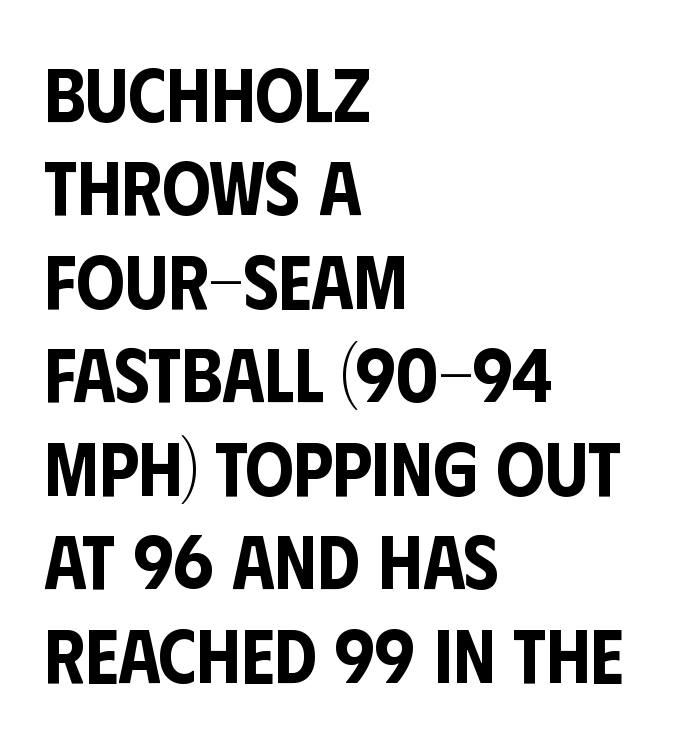
The image shows 76 px condensed sans-serif type, upright; set left-aligned, line spacing 1.23x, normal letter spacing, not underlined; low stroke contrast and a large x-height.
